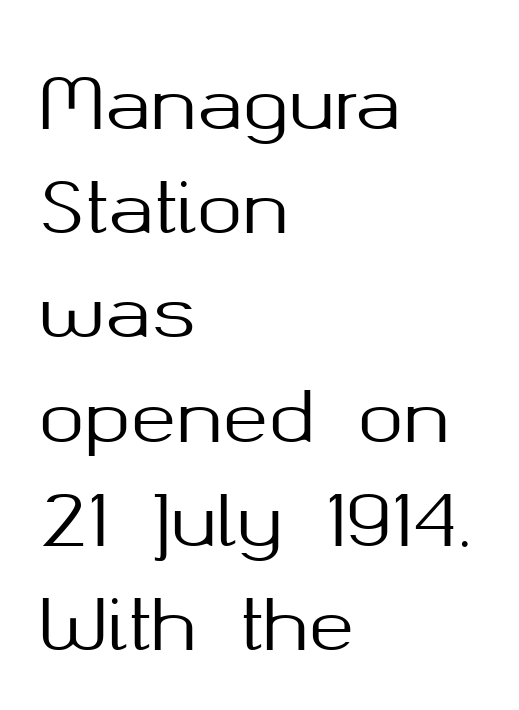
The image shows 69 px sans-serif type, upright; set left-aligned, normal line spacing (1.51x), normal letter spacing, not underlined; medium stroke contrast and a medium x-height.
